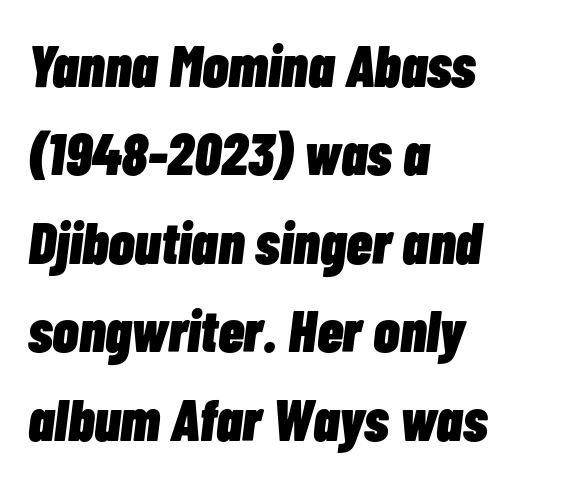
Q: Is the text bold? A: Yes.
Q: Is the text italic (slanted)? A: Yes, it leans right by about 7 degrees.
Q: Is the text underlined? A: No.
Q: How is the paragraph aligned? A: Left-aligned.
Q: Is the spacing between letters normal or unusually wide? A: Normal.
Q: Is the spacing between lines tight, normal or loose? A: Normal.
Q: Width (condensed, normal, or wide)? A: Condensed.
Q: Stroke contrast? A: Low.
Q: x-height? A: Medium.
Q: Monospaced? A: No.
